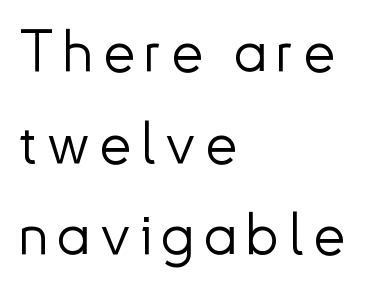
The image shows 58 px light sans-serif type, upright; set left-aligned, normal line spacing (1.58x), not underlined; low stroke contrast and a small x-height.
